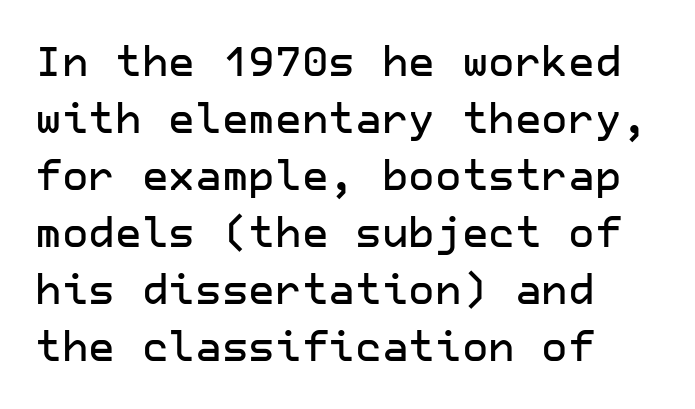
{"serif": "no", "italic": "no", "width": "normal", "stroke_contrast": "low", "x_height": "medium", "underline": "no", "align": "left", "line_spacing": "normal", "line_spacing_ratio": 1.39, "letter_spacing": "normal", "letter_spacing_em": 0.0, "glyph_px": 41}
